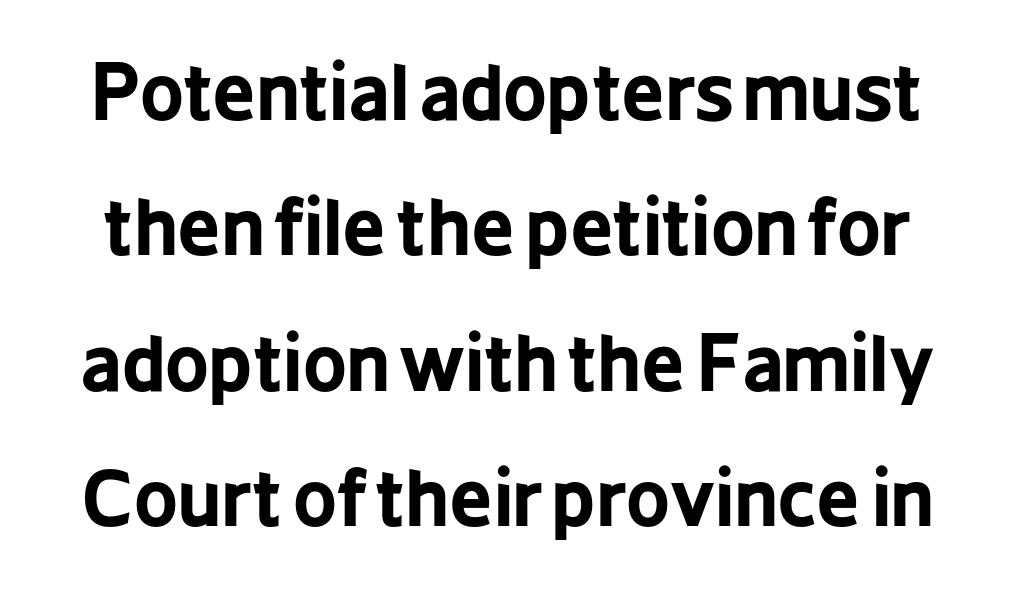
A typesetter would call this proportional, since set widths differ per character. Words float on clear page, feet unadorned. Thick stems and heavy bowls — unmistakably bold. Characters follow at the spacing the type designer built in. The text was rendered using a sans face with plain stroke endings.
